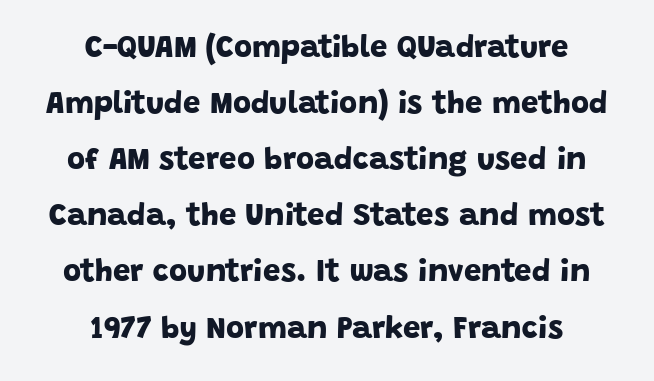
Q: Is the text bold? A: Yes.
Q: Is the typeface a serif or a sans-serif typeface? A: Sans-serif.
Q: Is the text underlined? A: No.
Q: How is the paragraph aligned? A: Centered.
Q: Is the spacing between letters normal or unusually wide? A: Normal.
Q: Width (condensed, normal, or wide)? A: Normal.
Q: Stroke contrast? A: Low.
Q: x-height? A: Large.
Q: Monospaced? A: No.
